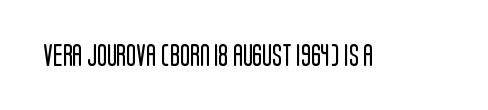
The type is set solid horizontally, with unmodified tracking. Words float on clear page, feet unadorned. A quiet, ordinary-to-light weight characterises the typeface. The type sits square on the baseline with zero lean.
